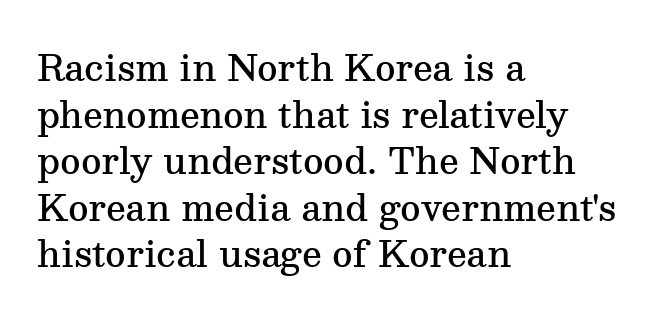
Q: Is the text bold? A: Semi-bold.
Q: Is the text italic (slanted)? A: No, it is upright.
Q: Is the typeface a serif or a sans-serif typeface? A: Serif.
Q: Is the text underlined? A: No.
Q: How is the paragraph aligned? A: Left-aligned.
Q: Is the spacing between letters normal or unusually wide? A: Normal.
Q: Is the spacing between lines tight, normal or loose? A: Normal.
Q: Width (condensed, normal, or wide)? A: Normal.
Q: Stroke contrast? A: Medium.
Q: x-height? A: Medium.
Q: Monospaced? A: No.
